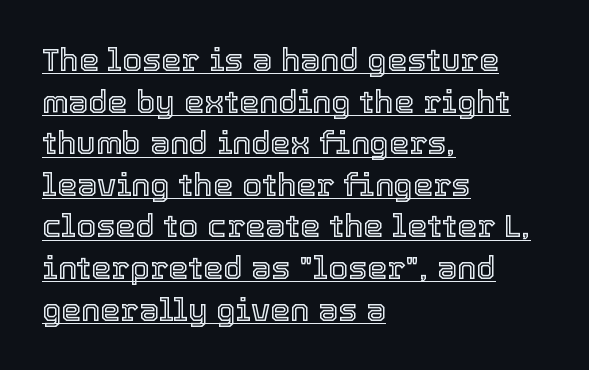
{"italic": "no", "width": "normal", "x_height": "medium", "monospaced": "no", "underline": "yes", "align": "left", "line_spacing": "normal", "line_spacing_ratio": 1.3, "letter_spacing": "normal", "letter_spacing_em": 0.0, "glyph_px": 32}
